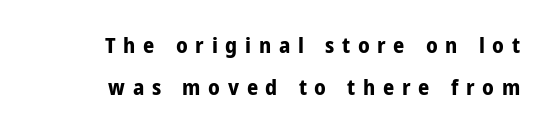
The image shows 22 px bold type, upright; set right-aligned, loose line spacing (1.93x), unusually wide letter spacing (+0.35 em), not underlined.
